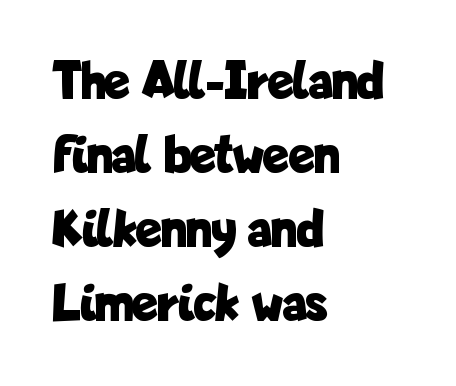
The image shows 54 px bold, condensed sans-serif type, upright; set left-aligned, normal line spacing (1.37x), normal letter spacing, not underlined; low stroke contrast and a medium x-height.
